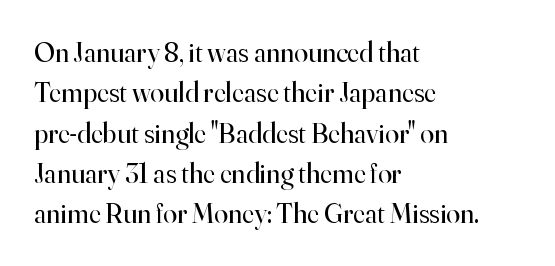
Students, observe: this is what conventionally led text looks like. A typesetter would call this zero additional tracking. Character widths vary here, with narrow letters taking less room than wide ones. The letterforms sit at book weight or below. In CSS terms this would be text-align: left.
